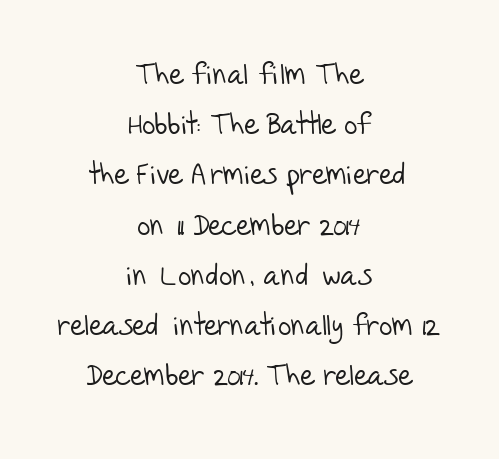
This rendering employs a face without finishing strokes, i.e., a sans-serif. Counters stay open thanks to moderate or lighter strokes. Each row of text sits above clean, open space. Words appear dense and cohesive because spacing is normal. Is the block centered? Yes — each line is placed symmetrically about the middle. Each letter keeps its own natural width here, so spacing adapts to shape.
